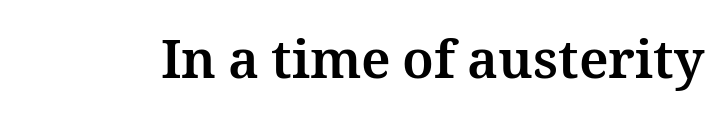
{"italic": "no", "bold": "yes", "weight": "bold", "width": "normal", "stroke_contrast": "medium", "x_height": "medium", "monospaced": "no", "underline": "no", "letter_spacing": "normal", "letter_spacing_em": 0.0, "glyph_px": 53}
